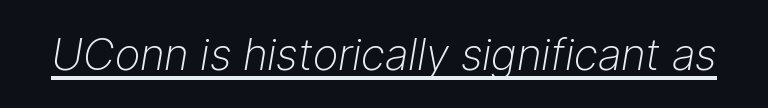
Looks like regular typesetting: each glyph gets only the width it needs. Students, observe the line beneath the letters — that is underlining. The weight would be labelled regular, book, light, or lighter still. What stands out about the letter spacing? Nothing — it is the standard amount. The text carries the slant typical of an italic or oblique font.
